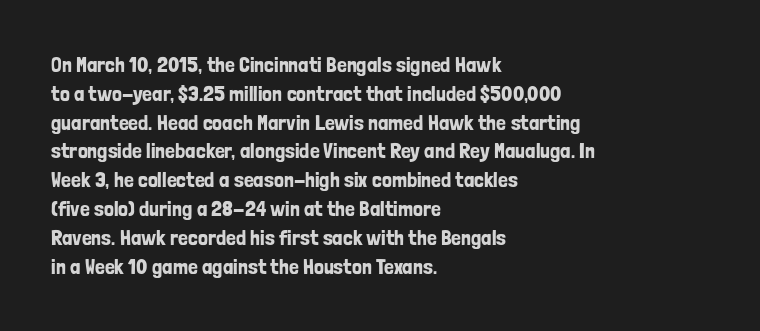
The image shows 22 px text type, upright; set left-aligned, normal line spacing (1.31x), normal letter spacing, not underlined.
